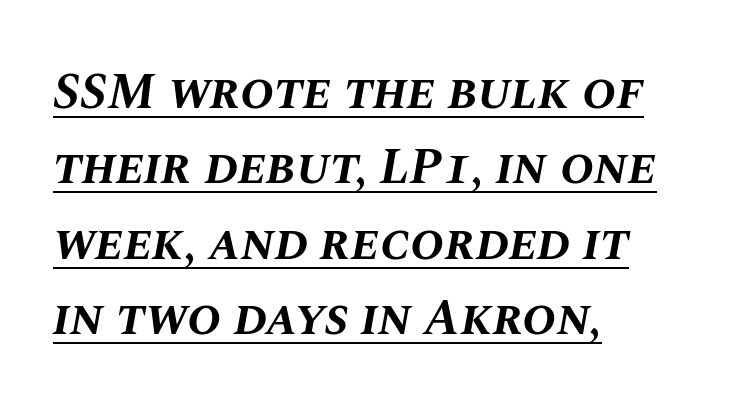
Proportional: the letters do not fall into vertical columns. The type is set solid horizontally, with unmodified tracking. Regarding leading, the lines here are spaced in the standard way. If you drew a line through each stem, it would be angled.
